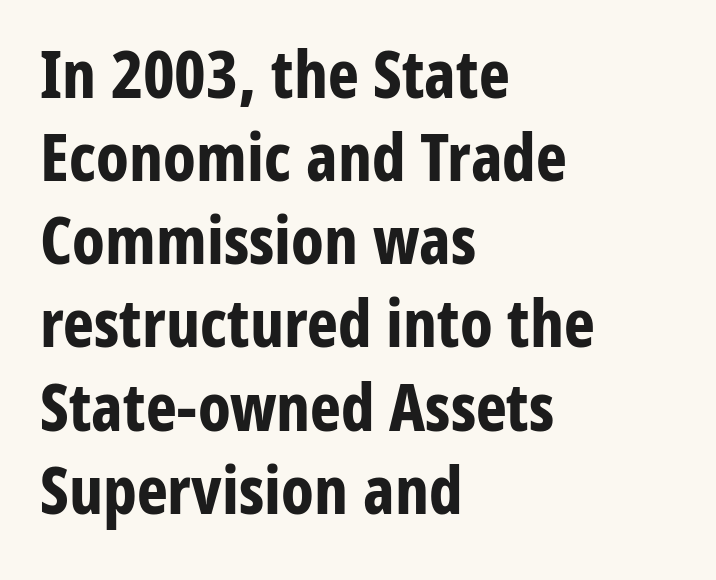
{"serif": "no", "italic": "no", "bold": "yes", "weight": "bold", "width": "condensed", "stroke_contrast": "low", "x_height": "medium", "monospaced": "no", "underline": "no", "align": "left", "line_spacing": "normal", "line_spacing_ratio": 1.26, "letter_spacing": "normal", "letter_spacing_em": 0.0, "glyph_px": 66}
